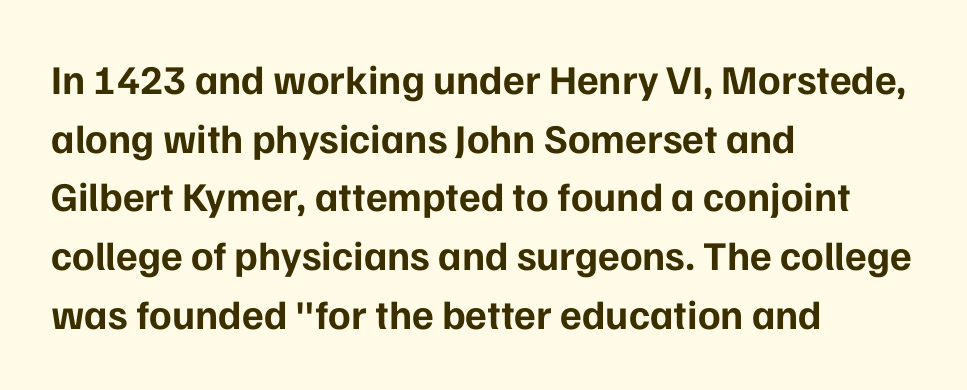
The image shows 41 px bold sans-serif type, upright; set left-aligned, normal line spacing (1.43x), normal letter spacing, not underlined; low stroke contrast and a medium x-height.
